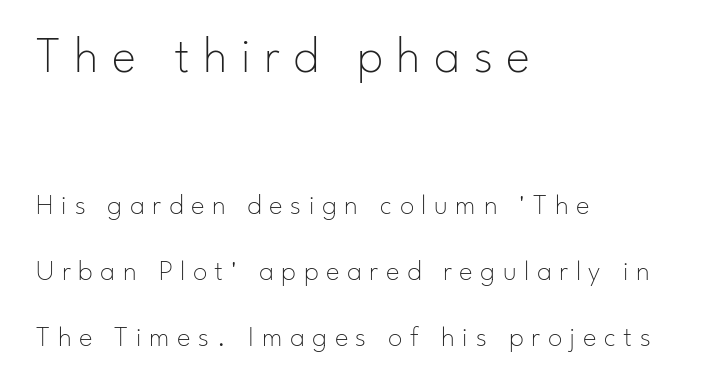
Q: Is the text bold? A: No.
Q: Is the text italic (slanted)? A: No, it is upright.
Q: Is the typeface a serif or a sans-serif typeface? A: Sans-serif.
Q: Is the text underlined? A: No.
Q: How is the paragraph aligned? A: Left-aligned.
Q: Is the spacing between letters normal or unusually wide? A: Unusually wide.
Q: Is the spacing between lines tight, normal or loose? A: Loose.
Q: Which block of text is set in a larger size, the first (top) or the second (bottom)? A: The first (top) one.
Q: Width (condensed, normal, or wide)? A: Normal.
Q: Stroke contrast? A: Low.
Q: x-height? A: Small.
Q: Monospaced? A: No.
